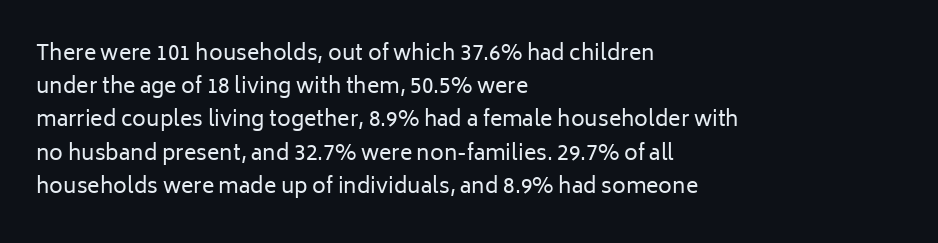
{"italic": "no", "bold": "no", "underline": "no", "align": "left", "line_spacing": "normal", "line_spacing_ratio": 1.58, "letter_spacing": "normal", "letter_spacing_em": 0.0, "glyph_px": 21}
